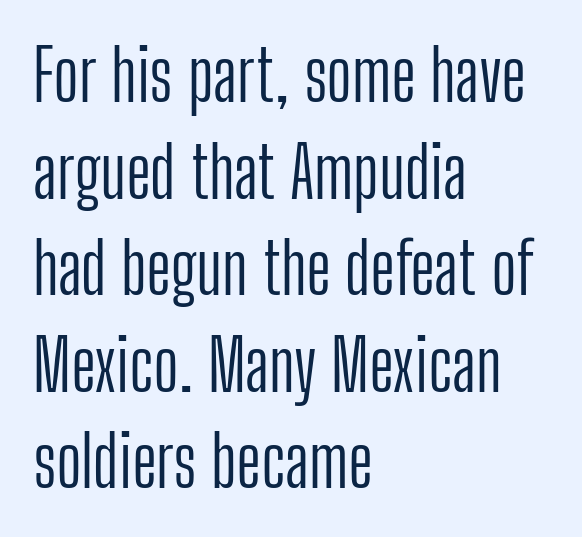
{"serif": "no", "italic": "no", "bold": "no", "weight": "light", "width": "condensed", "stroke_contrast": "low", "x_height": "medium", "monospaced": "no", "underline": "no", "align": "left", "line_spacing": "normal", "line_spacing_ratio": 1.38, "letter_spacing": "normal", "letter_spacing_em": 0.0, "glyph_px": 70}
